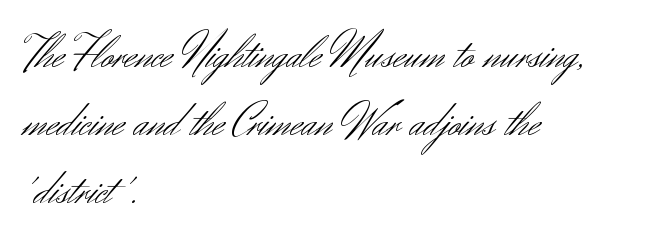
Line starts are locked; line ends wander. Varying glyph widths throughout — classic text-font behaviour. Each stroke keeps to a modest, everyday thickness or less. Honestly, the row spacing looks completely unremarkable.
